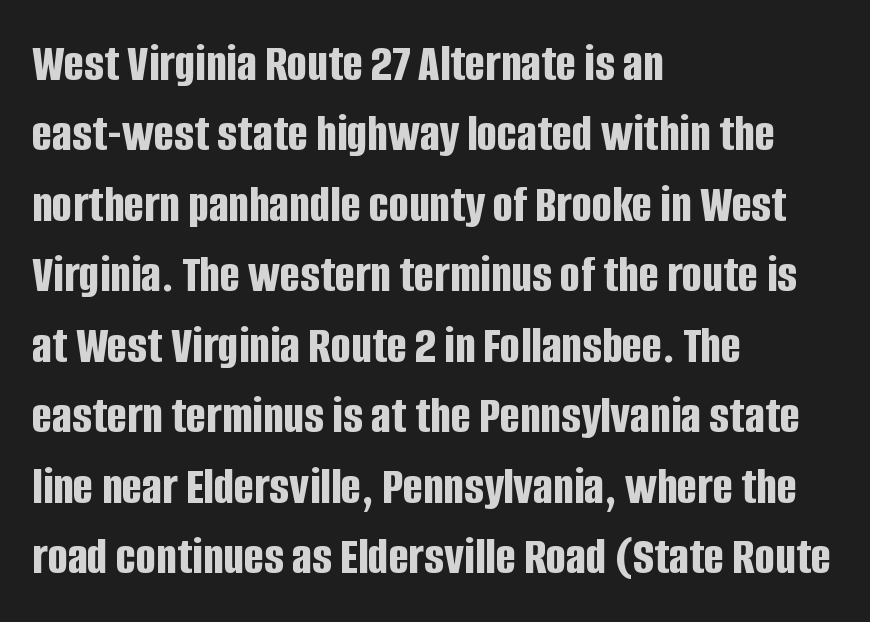
The image shows 53 px bold, condensed sans-serif type, upright; set left-aligned, normal line spacing (1.33x), normal letter spacing, not underlined; low stroke contrast and a large x-height.
